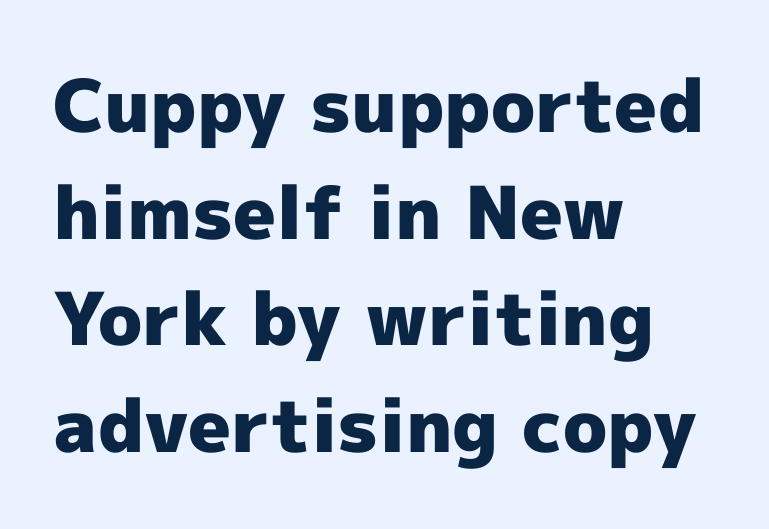
The image shows 73 px heavy sans-serif type, upright; set left-aligned, normal line spacing (1.46x), normal letter spacing, not underlined; a medium x-height.
